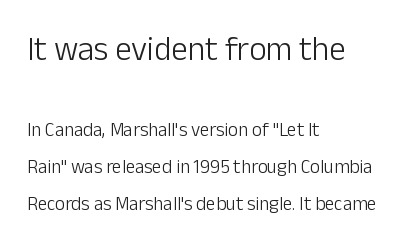
The vertical gap from one line to the next is large. The face used here is rendered with its standard letterfit. This sample has the flowing, uneven cadence of proportional lettering. No chunkiness to these letters — they're not bold. Just letters on the line, the space beneath them empty.
